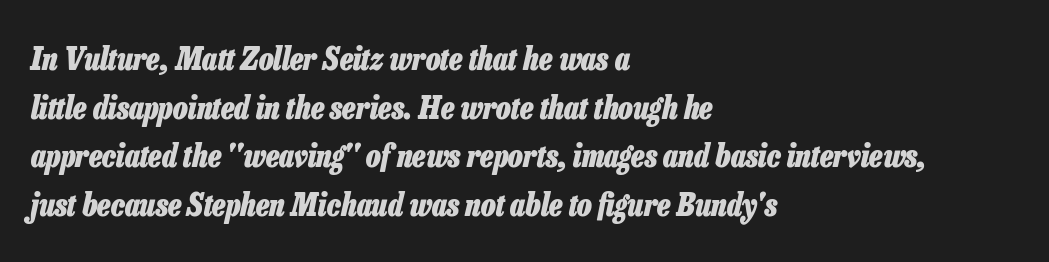
The image shows 31 px heavy, condensed type, italic (leaning right); set left-aligned, normal line spacing (1.57x), normal letter spacing, not underlined; low stroke contrast and a medium x-height.
